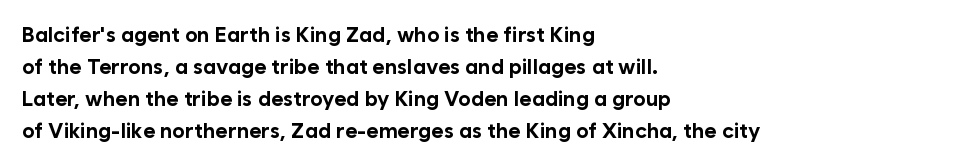
{"italic": "no", "bold": "yes", "underline": "no", "align": "left", "line_spacing": "normal", "line_spacing_ratio": 1.53, "letter_spacing": "normal", "letter_spacing_em": 0.0, "glyph_px": 21}
